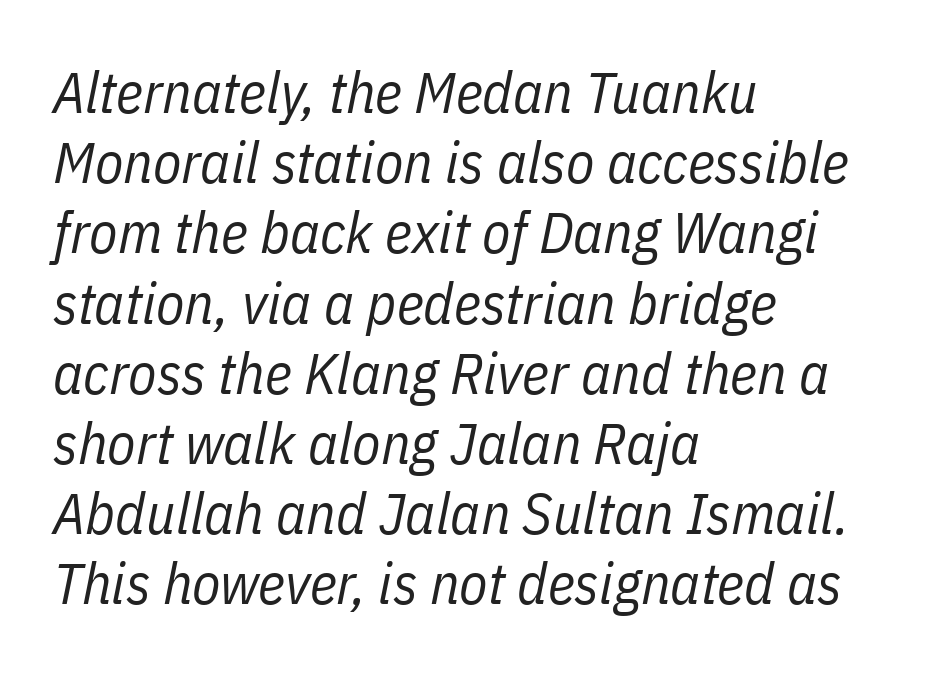
The weight tops out at a normal text grade. Line starts are locked; line ends wander. The glyphs are unaccompanied by any horizontal stroke below them. Looks like regular typesetting: each glyph gets only the width it needs. The letters are slanted; this is an italic face.
